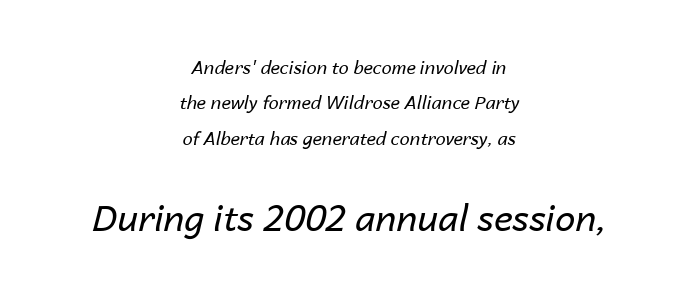
{"italic": "yes", "lean": "right", "slant_degrees": 14, "bold": "no", "weight": "regular", "width": "normal", "stroke_contrast": "low", "x_height": "medium", "monospaced": "no", "underline": "no", "align": "center", "line_spacing": "loose", "line_spacing_ratio": 1.97, "letter_spacing": "normal", "letter_spacing_em": 0.0, "larger_block": "second", "size_ratio": 2.0, "glyph_px": 36}
